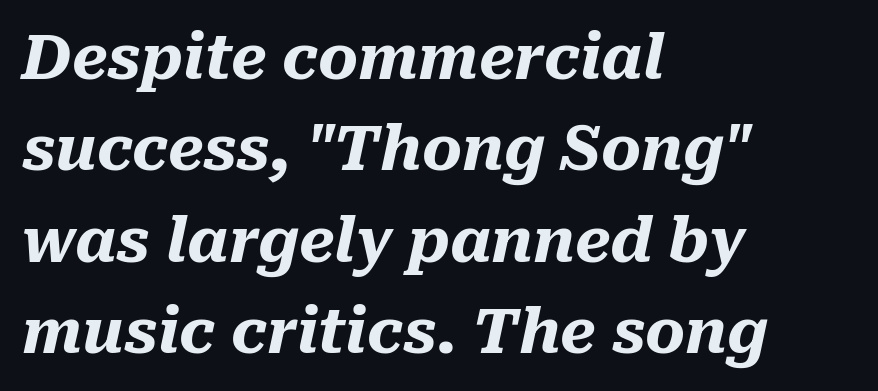
The image shows 61 px heavy type, italic (leaning right); set left-aligned, normal line spacing (1.5x), normal letter spacing, not underlined; medium stroke contrast and a medium x-height.
